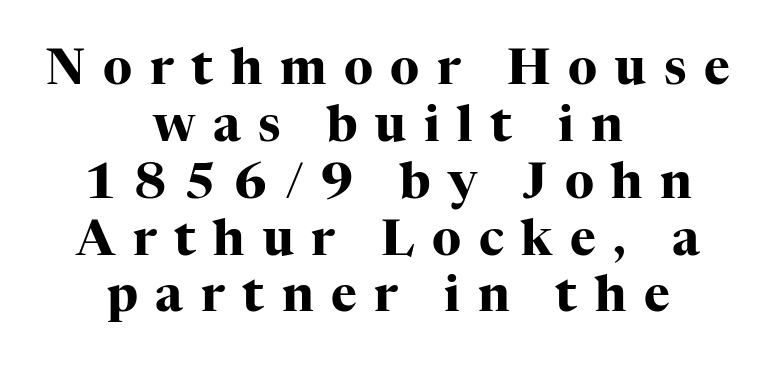
Q: Is the text bold? A: Yes.
Q: Is the text italic (slanted)? A: No, it is upright.
Q: Is the typeface a serif or a sans-serif typeface? A: Serif.
Q: Is the text underlined? A: No.
Q: How is the paragraph aligned? A: Centered.
Q: Is the spacing between letters normal or unusually wide? A: Unusually wide.
Q: Width (condensed, normal, or wide)? A: Normal.
Q: Stroke contrast? A: High.
Q: x-height? A: Medium.
Q: Monospaced? A: No.
